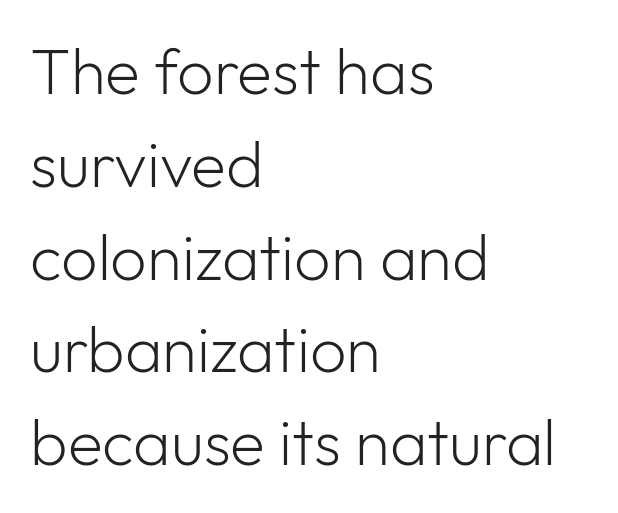
{"serif": "no", "italic": "no", "bold": "no", "weight": "light", "width": "normal", "stroke_contrast": "low", "x_height": "medium", "monospaced": "no", "underline": "no", "align": "left", "line_spacing": "normal", "line_spacing_ratio": 1.45, "letter_spacing": "normal", "letter_spacing_em": 0.0, "glyph_px": 64}
